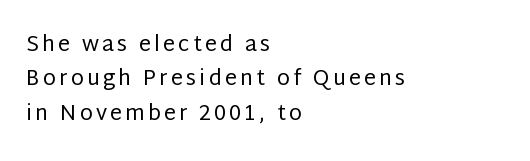
{"italic": "no", "bold": "no", "underline": "no", "align": "left", "line_spacing": "normal", "line_spacing_ratio": 1.64, "glyph_px": 21}
